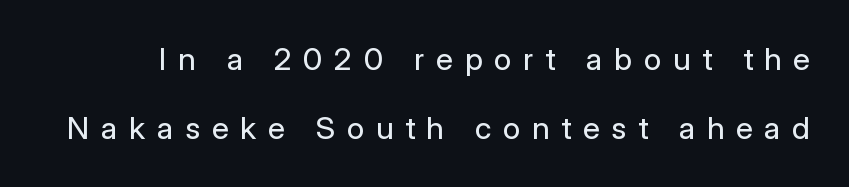
Q: Is the text bold? A: No.
Q: Is the text italic (slanted)? A: No, it is upright.
Q: Is the typeface a serif or a sans-serif typeface? A: Sans-serif.
Q: Is the text underlined? A: No.
Q: Is the spacing between letters normal or unusually wide? A: Unusually wide.
Q: Is the spacing between lines tight, normal or loose? A: Loose.
Q: Width (condensed, normal, or wide)? A: Normal.
Q: Stroke contrast? A: Low.
Q: x-height? A: Medium.
Q: Monospaced? A: No.
